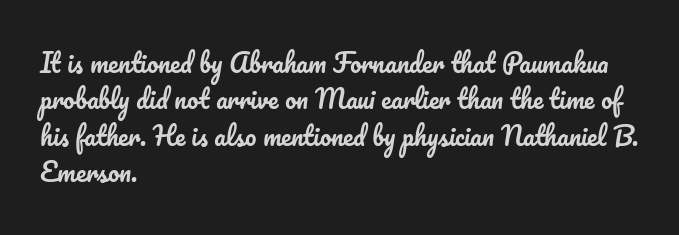
The image shows 25 px text type; set left-aligned, normal line spacing (1.46x), normal letter spacing, not underlined.
